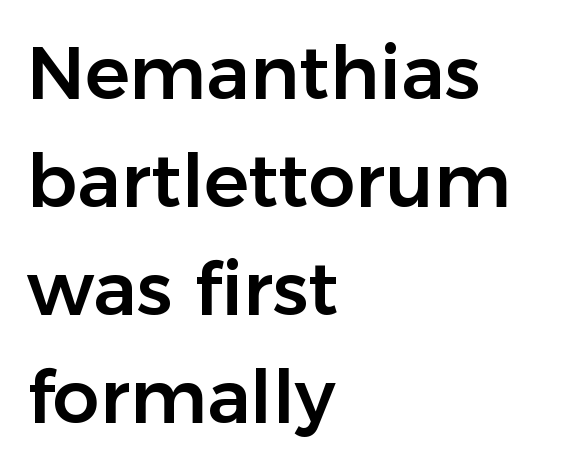
Compared with typical paragraphs, the rows here are spaced about the same. The letters stand straight up with perfectly vertical stems. The letters sit at their default tracking, neither squeezed nor spread. The gap between lines stays unmarked. The designer went with a sans here, leaving each stem footless. The ragged edge is on the right, which tells us the setting is flush left.
